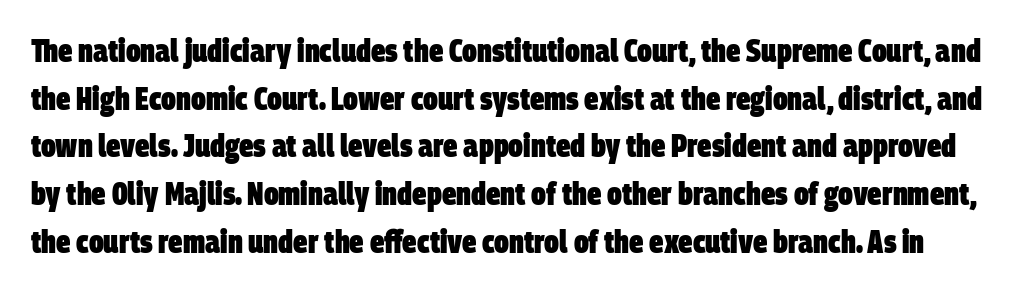
{"serif": "no", "bold": "yes", "weight": "heavy", "width": "condensed", "stroke_contrast": "low", "x_height": "large", "monospaced": "no", "underline": "no", "line_spacing": "normal", "line_spacing_ratio": 1.49, "letter_spacing": "normal", "letter_spacing_em": 0.0, "glyph_px": 32}
